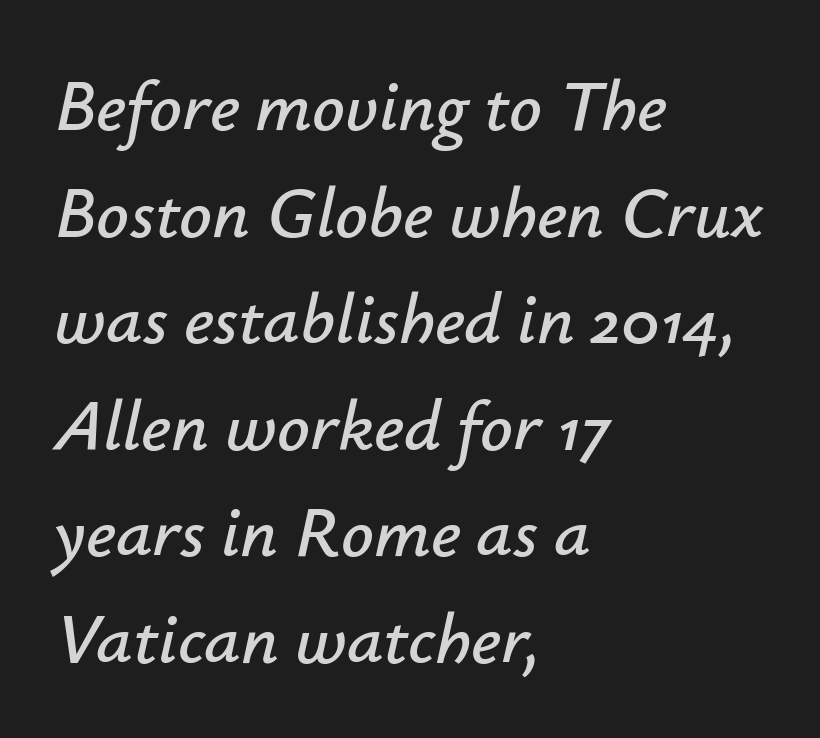
The image shows 72 px text type, italic (leaning right); set left-aligned, normal line spacing (1.48x), normal letter spacing, not underlined; low stroke contrast and a small x-height.
